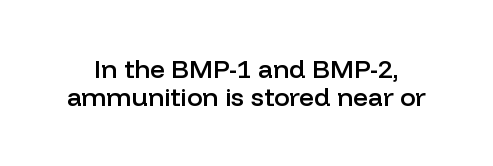
{"italic": "no", "bold": "semi", "underline": "no", "line_spacing": "tight", "line_spacing_ratio": 1.09, "letter_spacing": "normal", "letter_spacing_em": 0.0, "glyph_px": 26}
